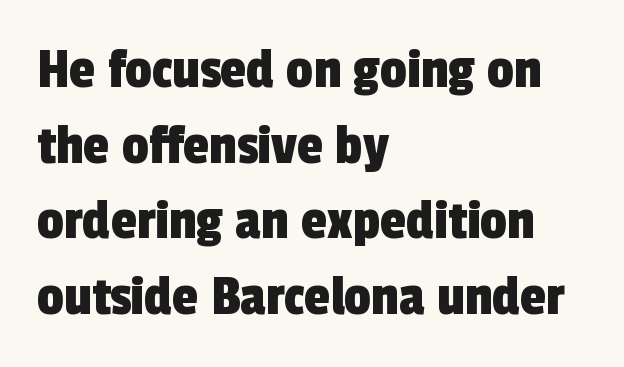
The designer left line spacing at the default. Nope, no serifs anywhere on these letters. All the whitespace from short lines collects on the right. Just letters on the line, the space beneath them empty.
